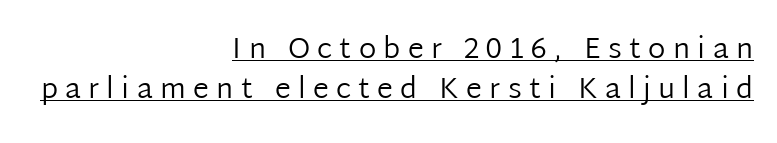
No chunkiness to these letters — they're not bold. This sample has the flowing, uneven cadence of proportional lettering. Summary of vertical rhythm: regular, with standard interline spacing. Compared with a flush-left layout, this one pins lines to the opposite, right side. This rendering employs a face without finishing strokes, i.e., a sans-serif.
